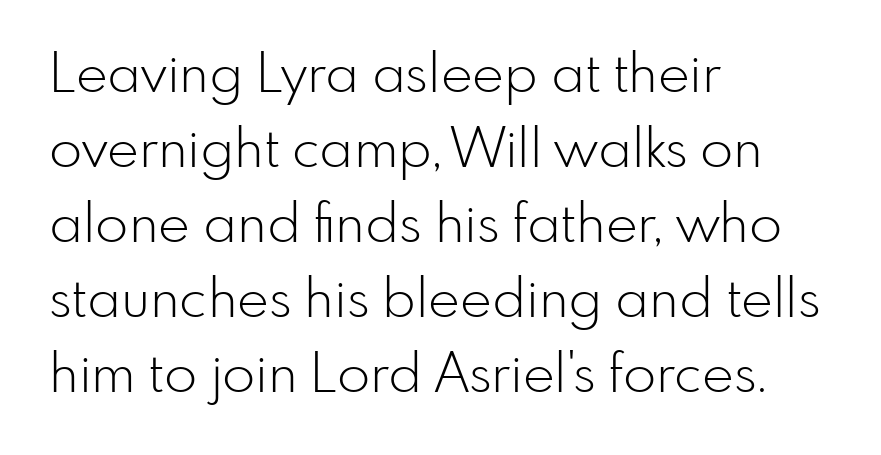
Q: Is the text bold? A: No.
Q: Is the text italic (slanted)? A: No, it is upright.
Q: Is the typeface a serif or a sans-serif typeface? A: Sans-serif.
Q: Is the text underlined? A: No.
Q: How is the paragraph aligned? A: Left-aligned.
Q: Is the spacing between letters normal or unusually wide? A: Normal.
Q: Is the spacing between lines tight, normal or loose? A: Normal.
Q: Width (condensed, normal, or wide)? A: Normal.
Q: Stroke contrast? A: Low.
Q: x-height? A: Small.
Q: Monospaced? A: No.
